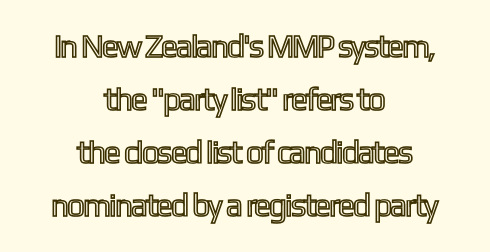
Q: Is the text italic (slanted)? A: No, it is upright.
Q: Is the text underlined? A: No.
Q: How is the paragraph aligned? A: Centered.
Q: Is the spacing between letters normal or unusually wide? A: Normal.
Q: Is the spacing between lines tight, normal or loose? A: Normal.
Q: Width (condensed, normal, or wide)? A: Condensed.
Q: x-height? A: Medium.
Q: Monospaced? A: No.
